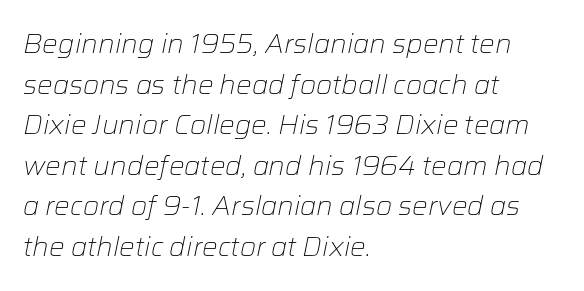
{"italic": "yes", "lean": "right", "slant_degrees": 12, "bold": "no", "underline": "no", "align": "left", "line_spacing": "normal", "line_spacing_ratio": 1.56, "letter_spacing": "normal", "letter_spacing_em": 0.0, "glyph_px": 26}
